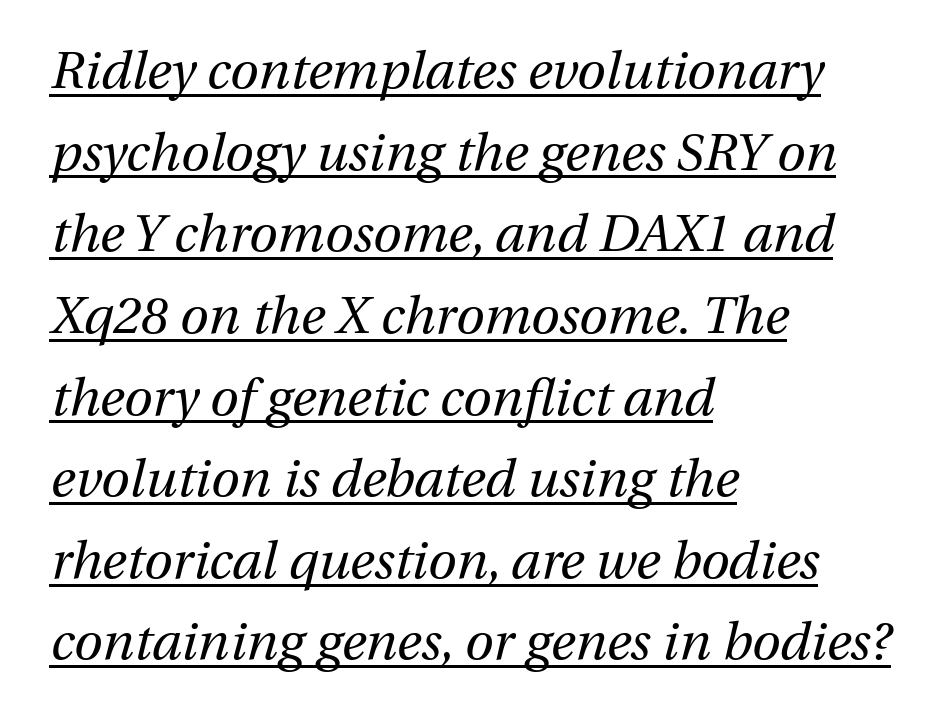
Notice how the passage keeps a crisp vertical edge on the left only. The type is set solid horizontally, with unmodified tracking. Every word sits above its own underline. Whoever set this chose a conventional vertical rhythm. The typography opts for an oblique posture over an upright one.
